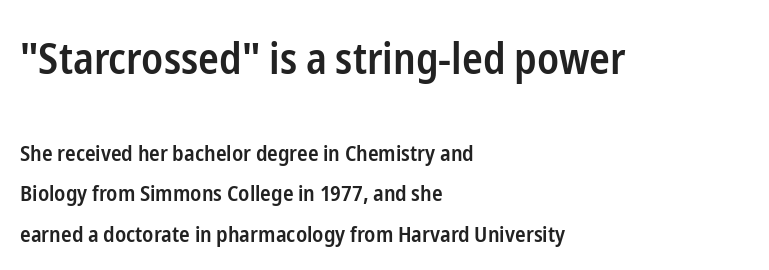
{"serif": "no", "italic": "no", "bold": "semi", "weight": "semibold", "width": "condensed", "stroke_contrast": "low", "x_height": "medium", "monospaced": "no", "underline": "no", "align": "left", "line_spacing_ratio": 1.83, "letter_spacing": "normal", "letter_spacing_em": 0.0, "larger_block": "first", "size_ratio": 1.95, "glyph_px": 43}
